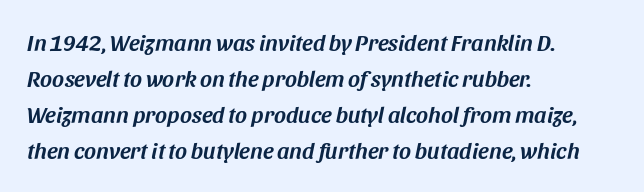
The image shows 23 px text type, italic (leaning right); set left-aligned, normal line spacing (1.57x), normal letter spacing, not underlined.
